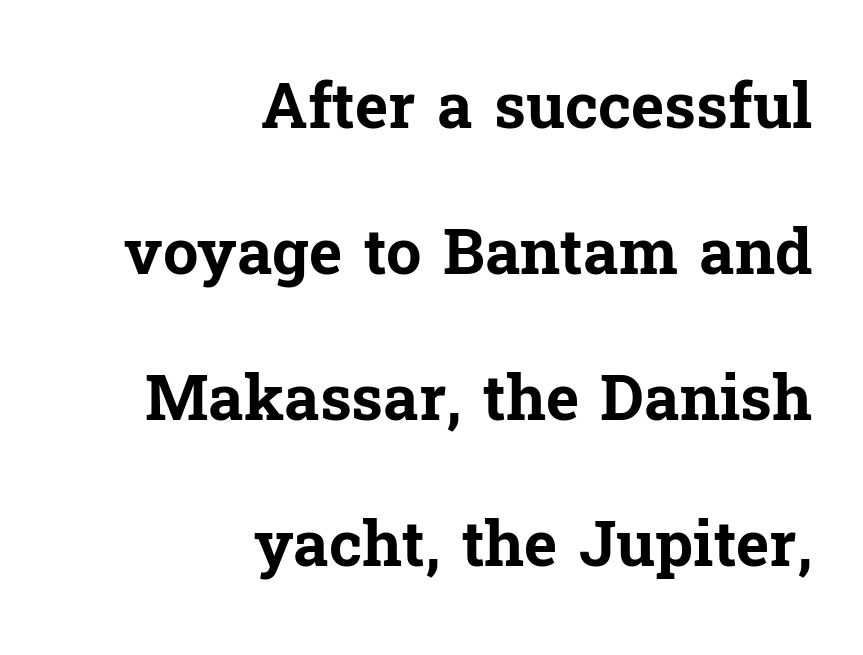
{"serif": "yes", "italic": "no", "bold": "yes", "weight": "bold", "width": "normal", "stroke_contrast": "low", "x_height": "medium", "monospaced": "no", "underline": "no", "align": "right", "line_spacing": "loose", "line_spacing_ratio": 2.32, "letter_spacing": "normal", "letter_spacing_em": 0.0, "glyph_px": 63}
